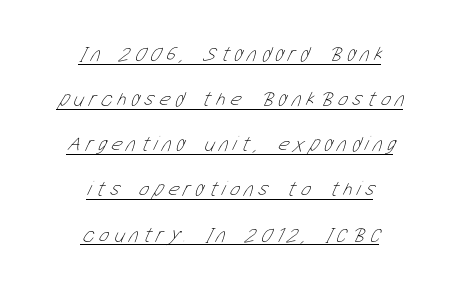
The image shows 21 px text type; set centered, loose line spacing (2.15x), unusually wide letter spacing (+0.23 em), underlined.
